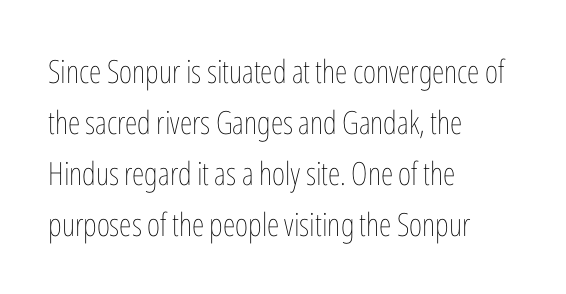
The image shows 32 px thin, condensed type, upright; set left-aligned, normal line spacing (1.59x), normal letter spacing, not underlined; low stroke contrast and a medium x-height.
